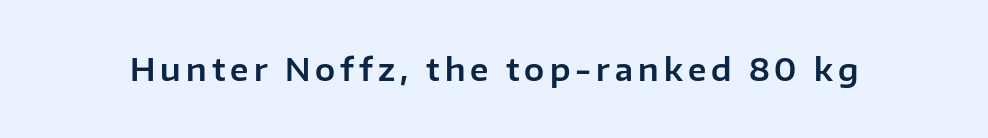
{"serif": "no", "italic": "no", "width": "normal", "stroke_contrast": "low", "x_height": "medium", "monospaced": "no", "underline": "no", "glyph_px": 30}
